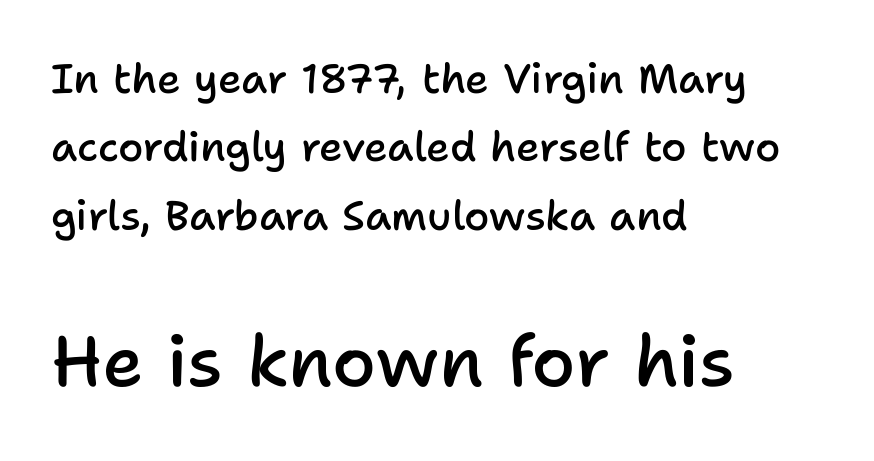
Q: Is the text bold? A: Semi-bold.
Q: Is the text italic (slanted)? A: No, it is upright.
Q: Is the typeface a serif or a sans-serif typeface? A: Sans-serif.
Q: Is the text underlined? A: No.
Q: How is the paragraph aligned? A: Left-aligned.
Q: Is the spacing between letters normal or unusually wide? A: Normal.
Q: Is the spacing between lines tight, normal or loose? A: Normal.
Q: Which block of text is set in a larger size, the first (top) or the second (bottom)? A: The second (bottom) one.
Q: Width (condensed, normal, or wide)? A: Normal.
Q: Stroke contrast? A: Low.
Q: x-height? A: Medium.
Q: Monospaced? A: No.
